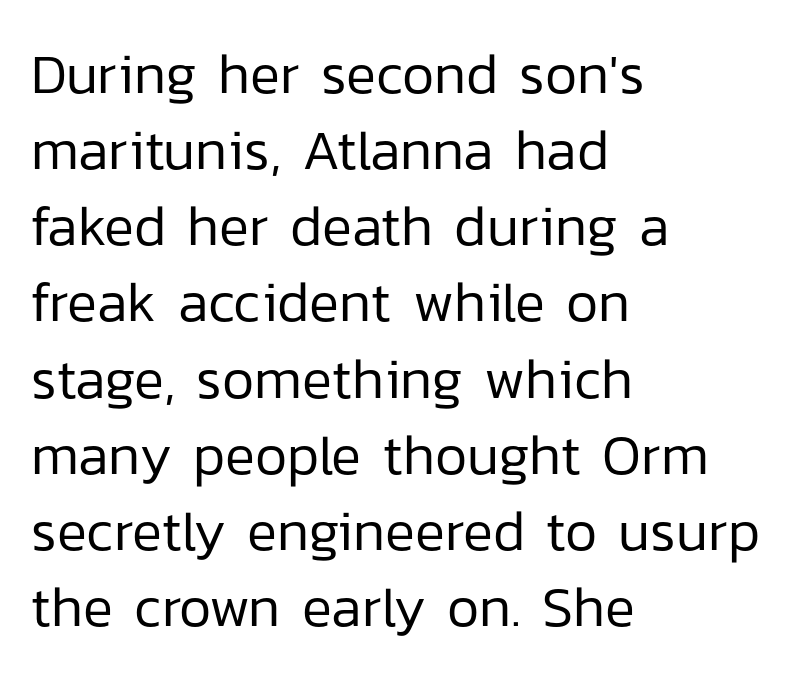
Q: Is the text bold? A: No.
Q: Is the text italic (slanted)? A: No, it is upright.
Q: Is the typeface a serif or a sans-serif typeface? A: Sans-serif.
Q: Is the text underlined? A: No.
Q: How is the paragraph aligned? A: Left-aligned.
Q: Is the spacing between letters normal or unusually wide? A: Normal.
Q: Is the spacing between lines tight, normal or loose? A: Normal.
Q: Width (condensed, normal, or wide)? A: Normal.
Q: Stroke contrast? A: Low.
Q: x-height? A: Medium.
Q: Monospaced? A: No.
